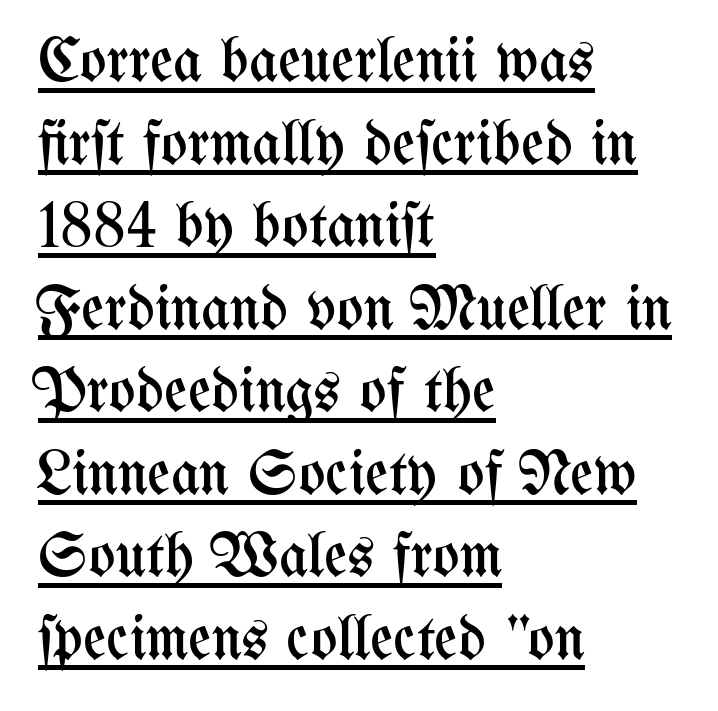
{"italic": "no", "bold": "no", "weight": "regular", "width": "condensed", "stroke_contrast": "medium", "x_height": "medium", "monospaced": "no", "underline": "yes", "align": "left", "line_spacing": "normal", "line_spacing_ratio": 1.31, "letter_spacing": "normal", "letter_spacing_em": 0.0, "glyph_px": 63}
